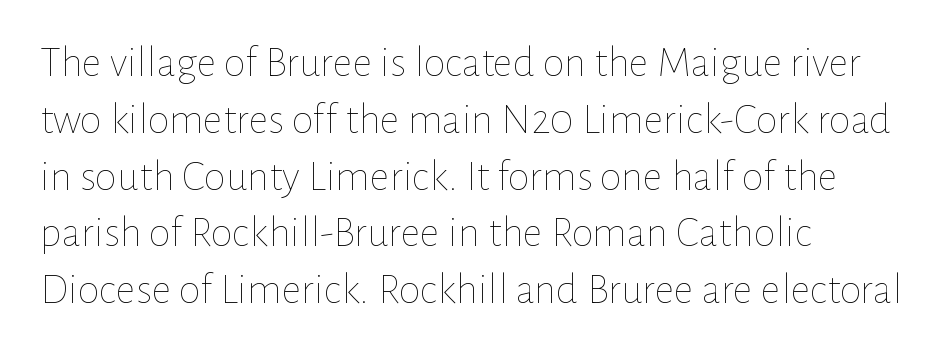
The image shows 44 px thin type, upright; set left-aligned, normal line spacing (1.29x), normal letter spacing, not underlined; low stroke contrast and a medium x-height.
